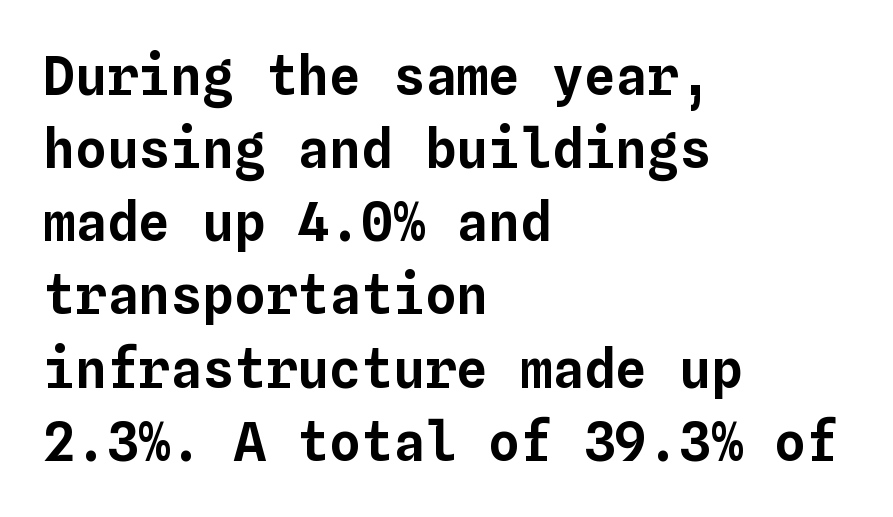
This sample uses an upright cut, with every glyph sitting square on the baseline. Compared with typical paragraphs, the rows here are spaced about the same. Clear beneath every line of the passage. Caption: standard tracking, unaltered. The compositor pushed each line to the left boundary.
